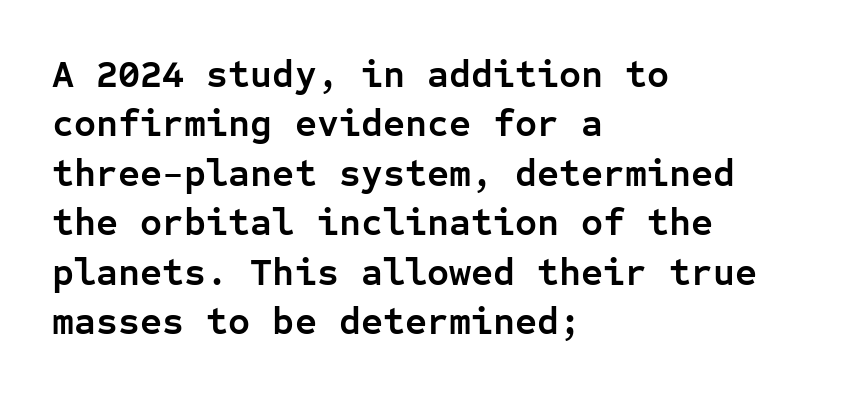
{"serif": "no", "italic": "no", "bold": "yes", "weight": "semibold", "width": "normal", "stroke_contrast": "low", "x_height": "medium", "monospaced": "yes", "underline": "no", "align": "left", "line_spacing": "normal", "line_spacing_ratio": 1.3, "letter_spacing": "normal", "letter_spacing_em": 0.0, "glyph_px": 38}
